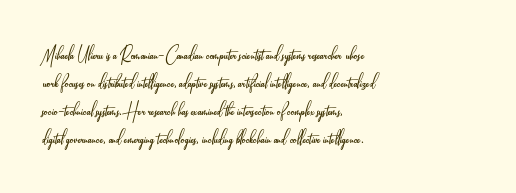
The image shows 23 px text type; set left-aligned, line spacing 1.22x, normal letter spacing, not underlined.
